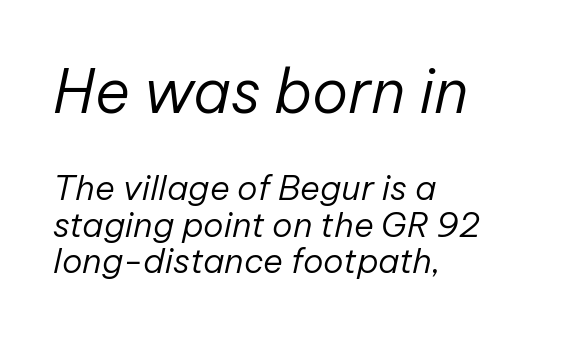
The image shows 60 px regular-weight type, italic (leaning right); set left-aligned, tight line spacing (1.08x), normal letter spacing, not underlined; the first (top) block is 1.76x larger; low stroke contrast and a medium x-height.
